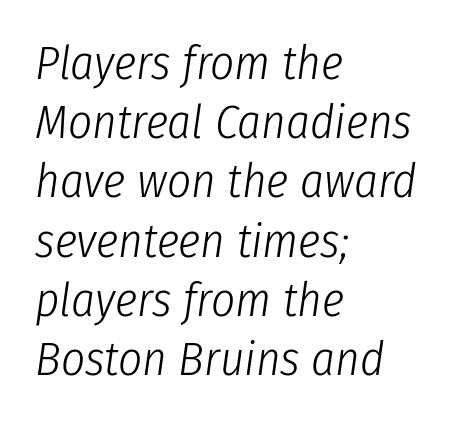
{"italic": "yes", "lean": "right", "slant_degrees": 8, "bold": "no", "weight": "light", "width": "condensed", "stroke_contrast": "low", "x_height": "medium", "monospaced": "no", "underline": "no", "align": "left", "line_spacing": "normal", "line_spacing_ratio": 1.26, "letter_spacing": "normal", "letter_spacing_em": 0.0, "glyph_px": 47}
